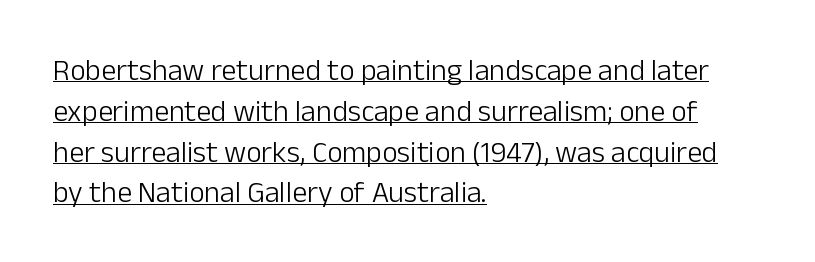
Vertically, the passage feels balanced, rows spaced as you'd expect. Glance below the letters and you will spot a drawn line. The rendering anchors every line to the left-hand side. Varying glyph widths throughout — classic text-font behaviour.
